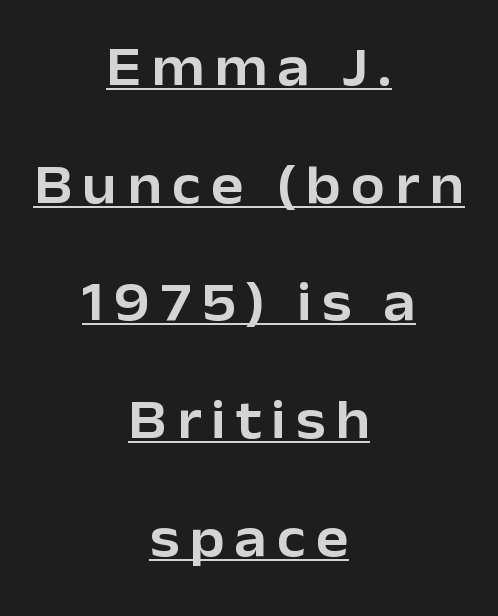
The typesetter has applied underlining to the passage shown. Characters remain perfectly vertical along every line. The setting favours the middle, as headings and verse often do. In terms of letterform style, serifs are entirely absent. Spacing verdict: proportional, widths tailored to each character.
